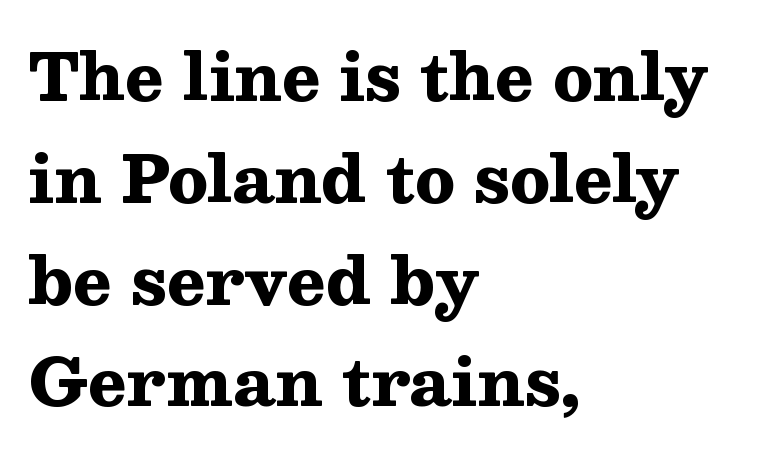
{"serif": "yes", "italic": "no", "bold": "yes", "weight": "heavy", "width": "wide", "stroke_contrast": "medium", "x_height": "medium", "monospaced": "no", "underline": "no", "align": "left", "line_spacing": "normal", "line_spacing_ratio": 1.59, "letter_spacing": "normal", "letter_spacing_em": 0.0, "glyph_px": 64}
